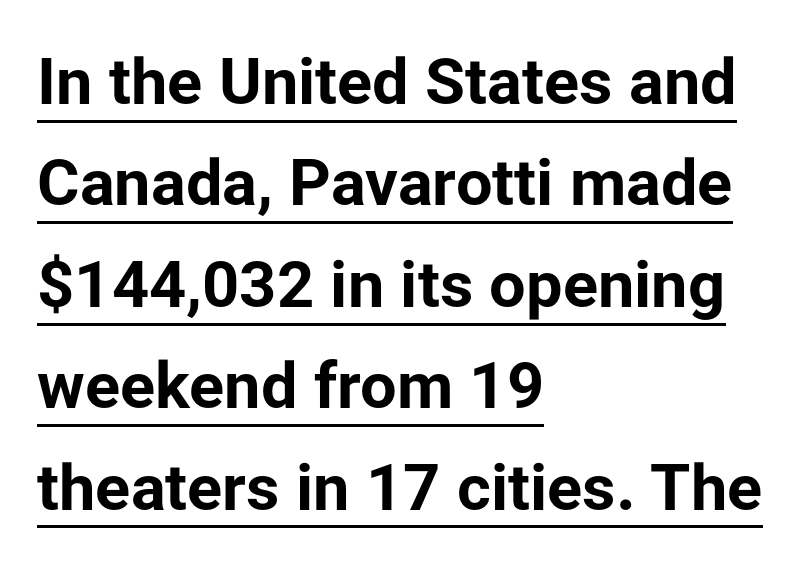
Heavy, bold letterforms. Line starts are locked; line ends wander. In terms of letterform style, serifs are entirely absent. Does a line run under the words? Yes, clearly. It's the straight-up-and-down kind of type.
